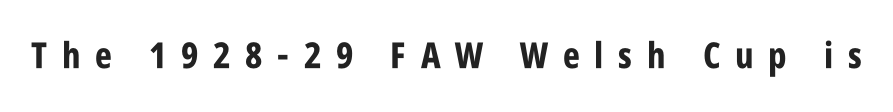
{"serif": "no", "italic": "no", "bold": "yes", "weight": "bold", "width": "condensed", "stroke_contrast": "low", "x_height": "large", "monospaced": "no", "underline": "no", "letter_spacing": "wide", "letter_spacing_em": 0.41, "glyph_px": 36}
